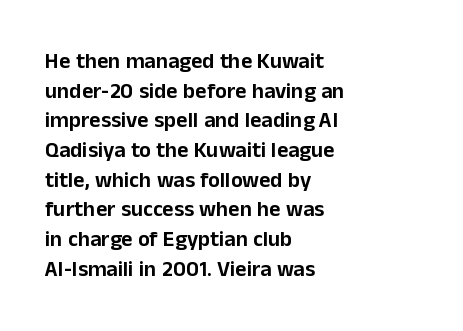
The passage shown stacks its lines at a standard gap. Look at the tracking — it's just the regular setting, nothing added. A typesetter would mark this as roman, not italic. Underlining? Definitely not there. One-word summary of the alignment: left.
